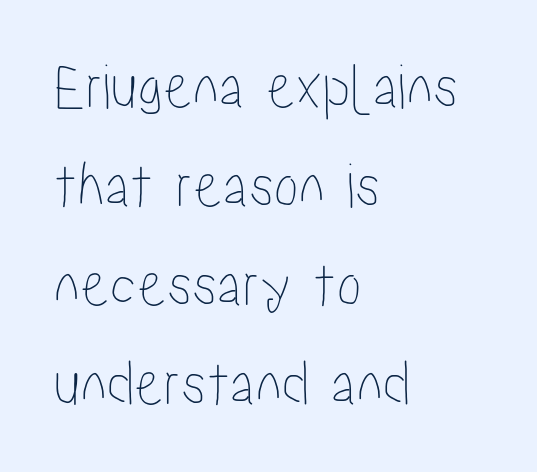
The image shows 66 px condensed type, upright; set left-aligned, normal line spacing (1.5x), normal letter spacing, not underlined; low stroke contrast and a medium x-height.
